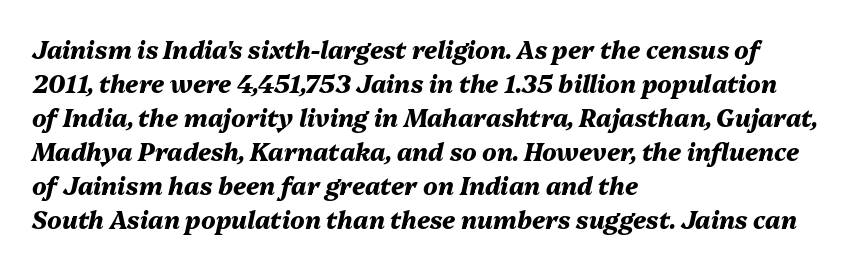
Q: Is the text bold? A: Yes.
Q: Is the text italic (slanted)? A: Yes, it leans right by about 13 degrees.
Q: Is the text underlined? A: No.
Q: How is the paragraph aligned? A: Left-aligned.
Q: Is the spacing between letters normal or unusually wide? A: Normal.
Q: Is the spacing between lines tight, normal or loose? A: Normal.
